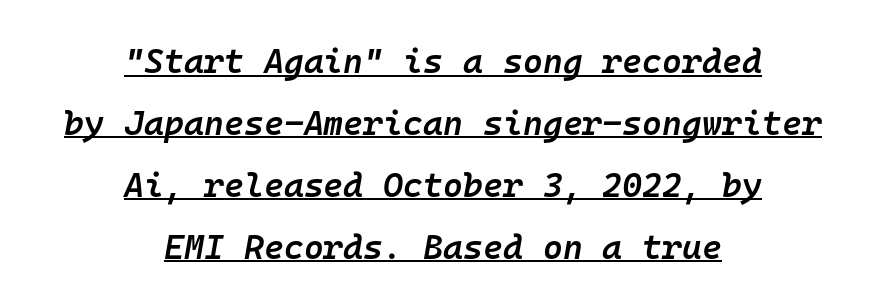
Q: Is the text bold? A: Semi-bold.
Q: Is the text italic (slanted)? A: Yes, it leans right by about 10 degrees.
Q: Is the text underlined? A: Yes.
Q: How is the paragraph aligned? A: Centered.
Q: Is the spacing between letters normal or unusually wide? A: Normal.
Q: Width (condensed, normal, or wide)? A: Normal.
Q: Stroke contrast? A: Low.
Q: x-height? A: Medium.
Q: Monospaced? A: Yes.
